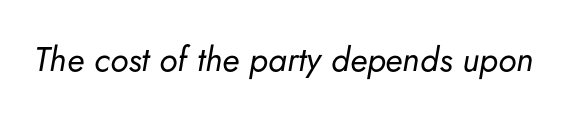
No letter is thick-stroked: the sample isn't bold. The letters sit at their default tracking, neither squeezed nor spread. The face used here is proportionally spaced, like ordinary book or web type. It's the slanting kind of type.
